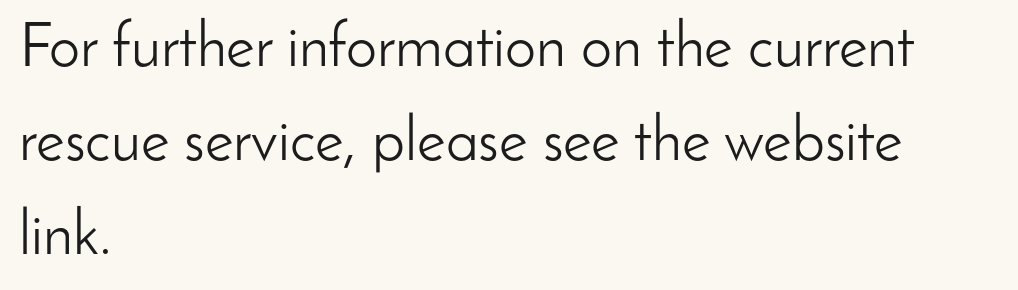
{"serif": "no", "italic": "no", "bold": "no", "weight": "light", "width": "normal", "stroke_contrast": "low", "x_height": "small", "monospaced": "no", "underline": "no", "align": "left", "line_spacing": "normal", "line_spacing_ratio": 1.52, "letter_spacing": "normal", "letter_spacing_em": 0.0, "glyph_px": 62}
